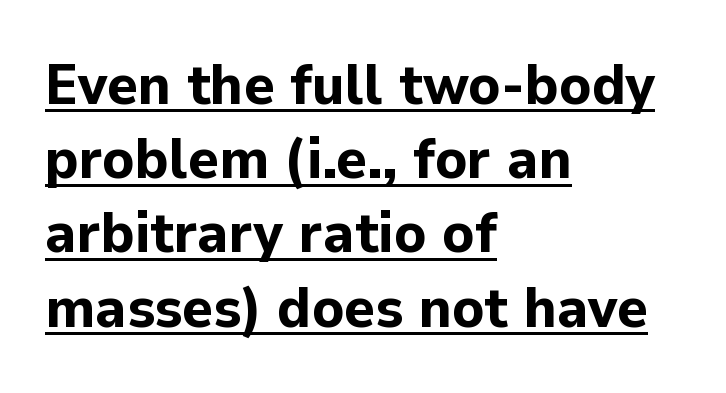
{"serif": "no", "italic": "no", "bold": "yes", "weight": "bold", "width": "normal", "stroke_contrast": "low", "x_height": "medium", "monospaced": "no", "underline": "yes", "align": "left", "line_spacing": "normal", "line_spacing_ratio": 1.28, "letter_spacing": "normal", "letter_spacing_em": 0.0, "glyph_px": 58}
